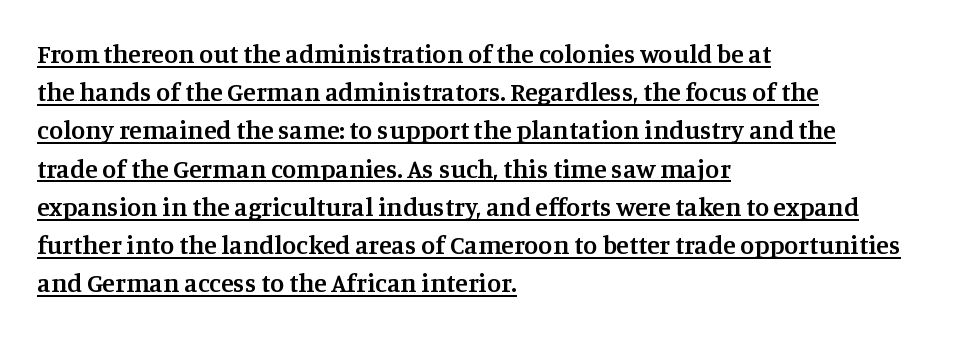
The image shows 26 px text type, upright; set left-aligned, normal line spacing (1.47x), normal letter spacing, underlined.
